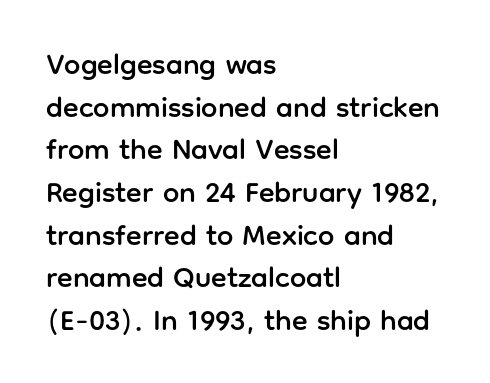
The image shows 29 px sans-serif type, upright; set left-aligned, normal line spacing (1.47x), normal letter spacing, not underlined; low stroke contrast and a medium x-height.
